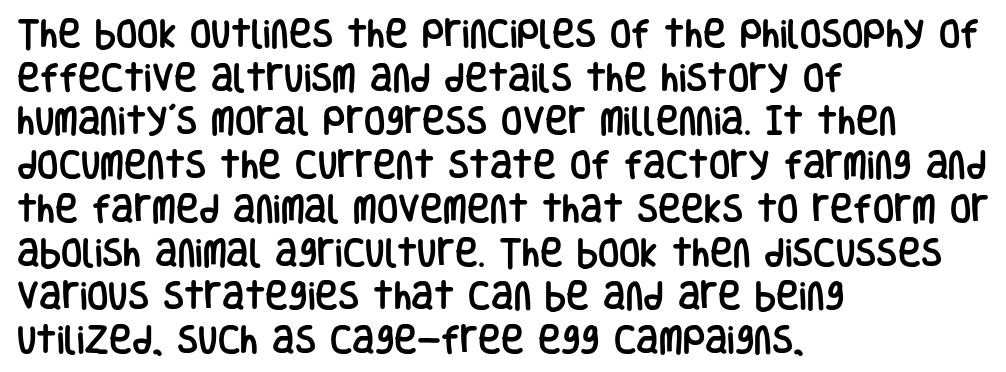
Q: Is the text italic (slanted)? A: No, it is upright.
Q: Is the typeface a serif or a sans-serif typeface? A: Sans-serif.
Q: Is the text underlined? A: No.
Q: How is the paragraph aligned? A: Left-aligned.
Q: Is the spacing between letters normal or unusually wide? A: Normal.
Q: Is the spacing between lines tight, normal or loose? A: Normal.
Q: Width (condensed, normal, or wide)? A: Condensed.
Q: Stroke contrast? A: Low.
Q: x-height? A: Large.
Q: Monospaced? A: No.
